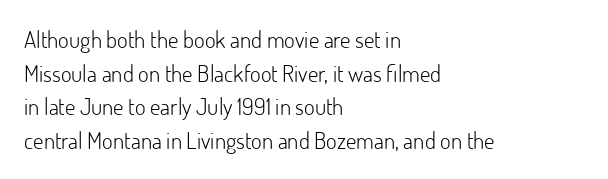
Q: Is the text bold? A: No.
Q: Is the text italic (slanted)? A: No, it is upright.
Q: Is the text underlined? A: No.
Q: How is the paragraph aligned? A: Left-aligned.
Q: Is the spacing between letters normal or unusually wide? A: Normal.
Q: Is the spacing between lines tight, normal or loose? A: Normal.
